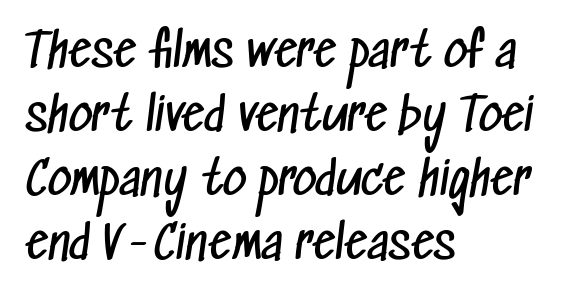
Type style note: lacks serifs. Honestly, there is no underline to notice here at all. Normally led — the rows are evenly, conventionally spaced. The weight tops out at a normal text grade.
